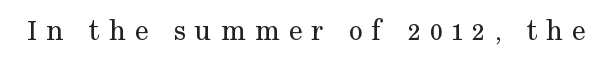
The image shows 31 px regular-weight serif type, upright; set unusually wide letter spacing (+0.28 em), not underlined; medium stroke contrast and a medium x-height.
